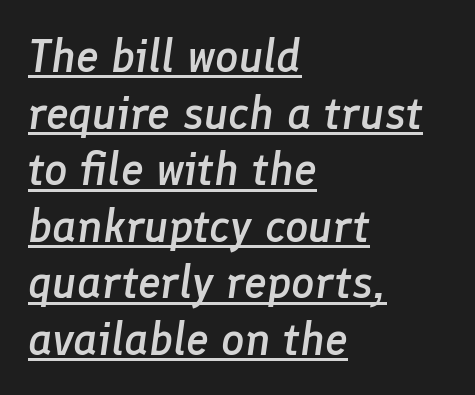
Q: Is the text bold? A: Semi-bold.
Q: Is the text italic (slanted)? A: Yes, it leans right by about 8 degrees.
Q: Is the text underlined? A: Yes.
Q: How is the paragraph aligned? A: Left-aligned.
Q: Is the spacing between letters normal or unusually wide? A: Normal.
Q: Width (condensed, normal, or wide)? A: Normal.
Q: Stroke contrast? A: Low.
Q: x-height? A: Medium.
Q: Monospaced? A: No.
